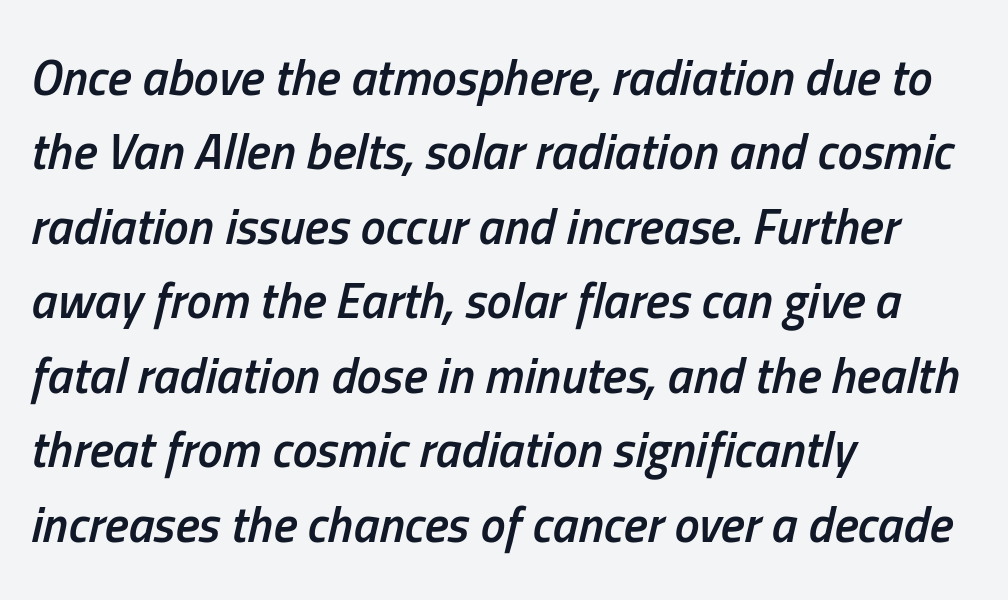
Q: Is the text bold? A: Semi-bold.
Q: Is the text italic (slanted)? A: Yes, it leans right by about 13 degrees.
Q: Is the text underlined? A: No.
Q: How is the paragraph aligned? A: Left-aligned.
Q: Is the spacing between letters normal or unusually wide? A: Normal.
Q: Is the spacing between lines tight, normal or loose? A: Normal.
Q: Width (condensed, normal, or wide)? A: Condensed.
Q: Stroke contrast? A: Low.
Q: x-height? A: Medium.
Q: Monospaced? A: No.
